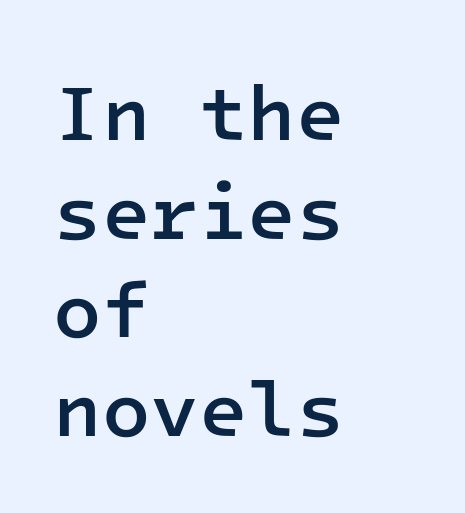
The image shows 79 px semibold sans-serif type, upright, monospaced; set left-aligned, normal line spacing (1.25x), normal letter spacing, not underlined; low stroke contrast and a medium x-height.
